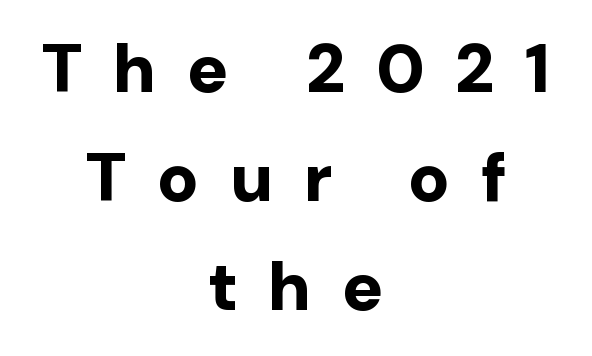
{"serif": "no", "italic": "no", "bold": "yes", "weight": "bold", "width": "normal", "stroke_contrast": "low", "x_height": "medium", "monospaced": "no", "underline": "no", "align": "center", "line_spacing": "normal", "line_spacing_ratio": 1.58, "letter_spacing": "wide", "letter_spacing_em": 0.44, "glyph_px": 69}
